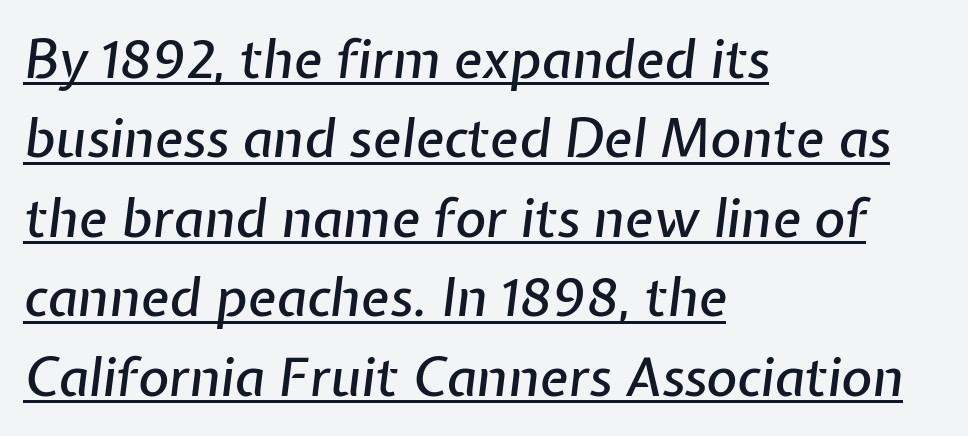
Q: Is the text italic (slanted)? A: Yes, it leans right by about 7 degrees.
Q: Is the text underlined? A: Yes.
Q: How is the paragraph aligned? A: Left-aligned.
Q: Is the spacing between letters normal or unusually wide? A: Normal.
Q: Is the spacing between lines tight, normal or loose? A: Normal.
Q: Width (condensed, normal, or wide)? A: Normal.
Q: Stroke contrast? A: Low.
Q: x-height? A: Medium.
Q: Monospaced? A: No.
